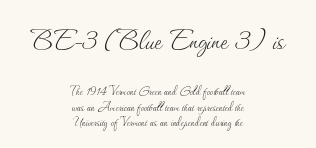
The image shows 34 px thin type; set centered, tight line spacing (1.09x), normal letter spacing, not underlined; the first (top) block is 2.43x larger; medium stroke contrast and a small x-height.
